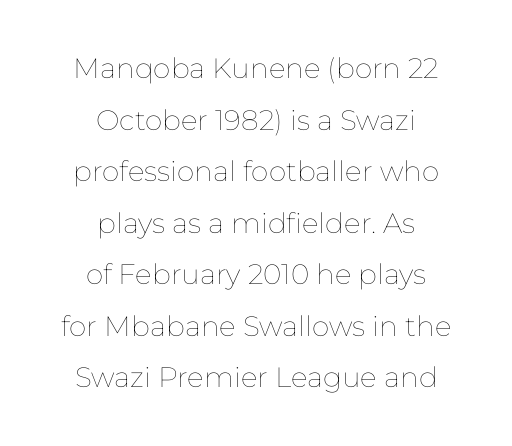
The image shows 28 px thin type, upright; set centered, line spacing 1.84x, normal letter spacing, not underlined; low stroke contrast and a medium x-height.
